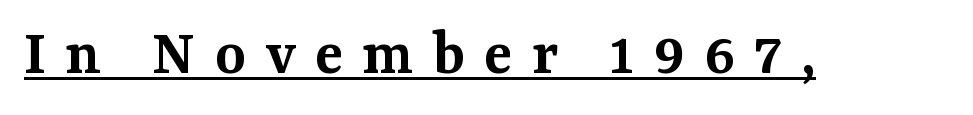
The rendering uses natural spacing where letterforms have individual widths. The strokes are fattened partway — semibold, not bold. This sample uses expanded letter spacing, leaving extra air between glyphs. Look at the bottom of the vertical strokes: they flare into serifs here. Every stem runs plumb, perpendicular to the baseline.
